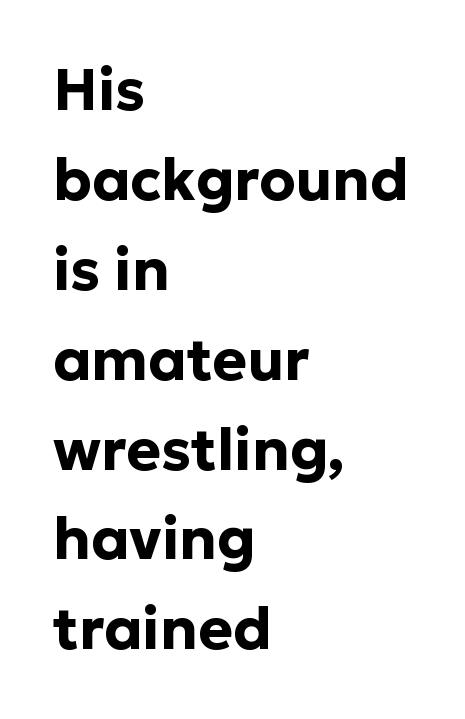
Rows of type keep a routine distance in the vertical direction. The type family on display is of the sans-serif kind. Do the characters align in a grid? No, the font is proportional. This is roman type, the default non-slanted kind. Caption: standard tracking, unaltered.
